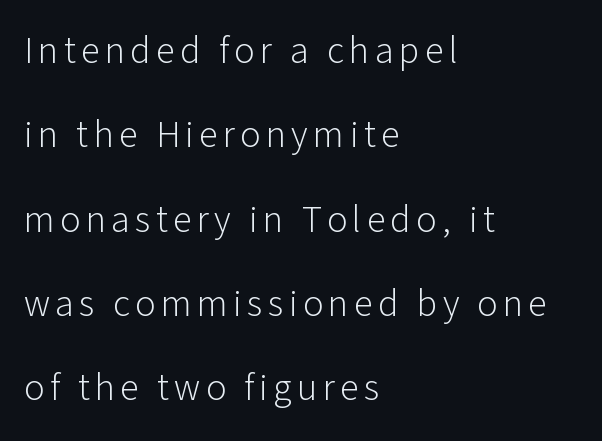
Q: Is the text bold? A: No.
Q: Is the text italic (slanted)? A: No, it is upright.
Q: Is the typeface a serif or a sans-serif typeface? A: Sans-serif.
Q: Is the text underlined? A: No.
Q: How is the paragraph aligned? A: Left-aligned.
Q: Is the spacing between lines tight, normal or loose? A: Loose.
Q: Width (condensed, normal, or wide)? A: Normal.
Q: Stroke contrast? A: Low.
Q: x-height? A: Medium.
Q: Monospaced? A: No.
